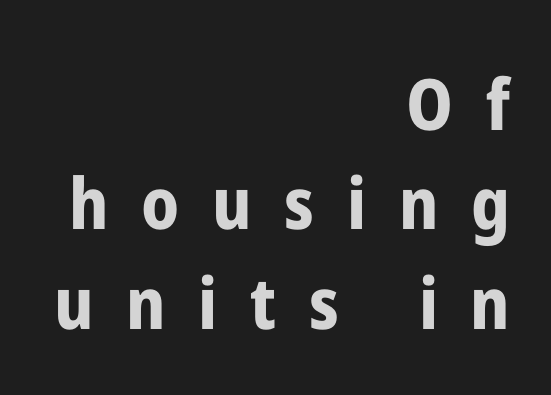
Observe the wide spacing: letters keep a clear distance from each other. Visually the block forms a straight wall on the right and a jagged coastline on the left. The baseline area is clear. The letters advance in unequal steps, a hallmark of proportional type. Horizontal bands of white between lines are of average thickness.
